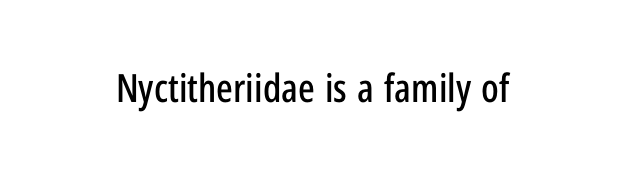
The image shows 39 px condensed sans-serif type, upright; set centered, normal letter spacing, not underlined; low stroke contrast and a medium x-height.
